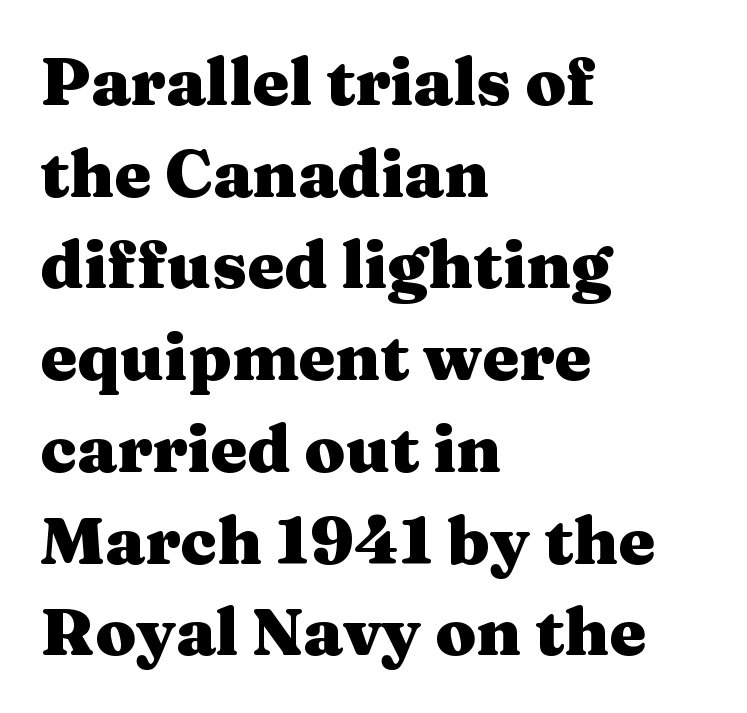
The image shows 66 px heavy, wide serif type, upright; set left-aligned, normal line spacing (1.39x), normal letter spacing, not underlined; medium stroke contrast and a medium x-height.
